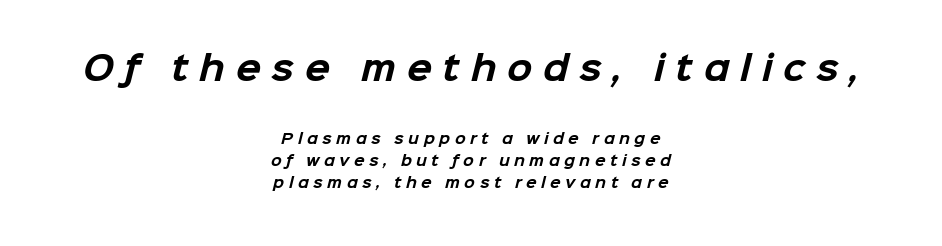
The image shows 33 px bold sans-serif type; set centered, normal line spacing (1.57x), unusually wide letter spacing (+0.32 em), not underlined; the first (top) block is 2.36x larger; low stroke contrast and a medium x-height.
